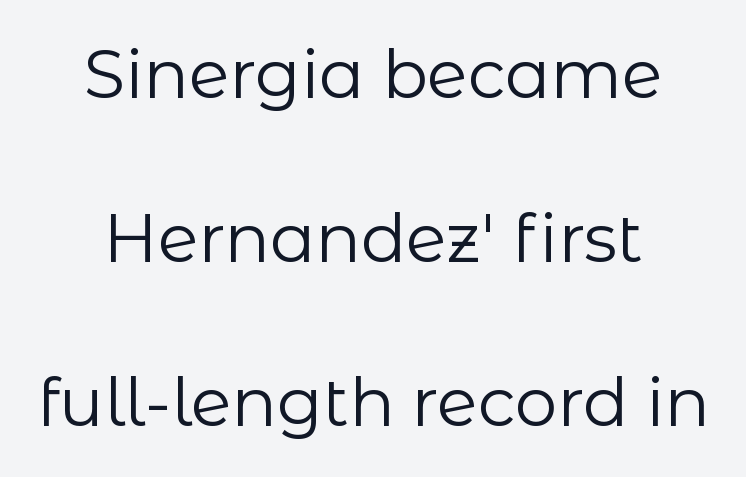
The letterforms sit at book weight or below. Tall strokes in this sample are plumb rather than angled. If you folded the block vertically in half, each line would mirror itself in length. Look at the tracking — it's just the regular setting, nothing added.
